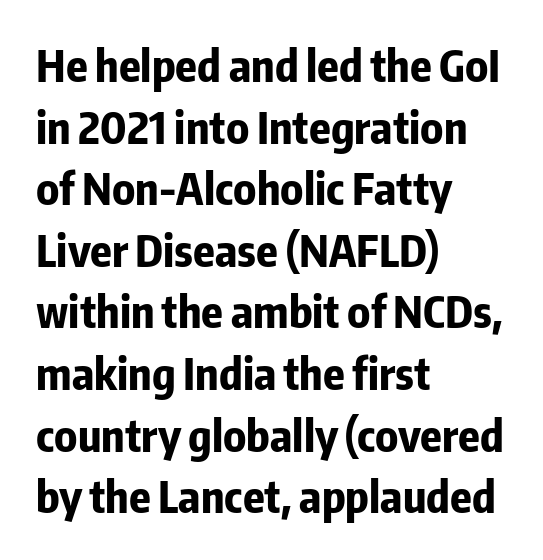
The image shows 44 px bold, condensed sans-serif type, upright; set left-aligned, normal line spacing (1.4x), normal letter spacing, not underlined; low stroke contrast and a medium x-height.
